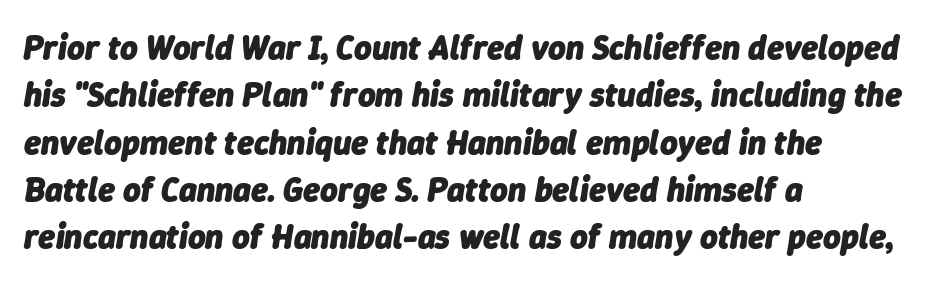
{"italic": "yes", "lean": "right", "slant_degrees": 9, "bold": "yes", "weight": "heavy", "width": "normal", "stroke_contrast": "low", "x_height": "medium", "monospaced": "no", "underline": "no", "align": "left", "line_spacing": "normal", "line_spacing_ratio": 1.39, "letter_spacing": "normal", "letter_spacing_em": 0.0, "glyph_px": 34}
